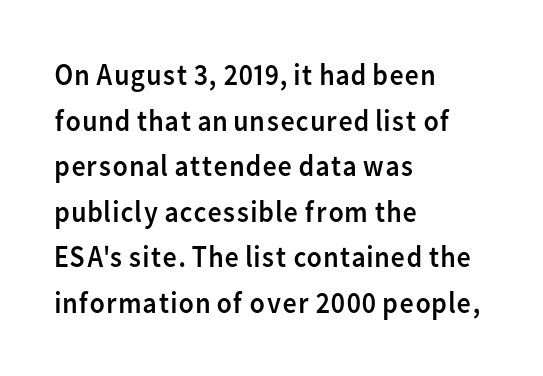
The image shows 31 px regular-weight sans-serif type, upright; set left-aligned, normal line spacing (1.47x), normal letter spacing, not underlined; low stroke contrast and a medium x-height.
